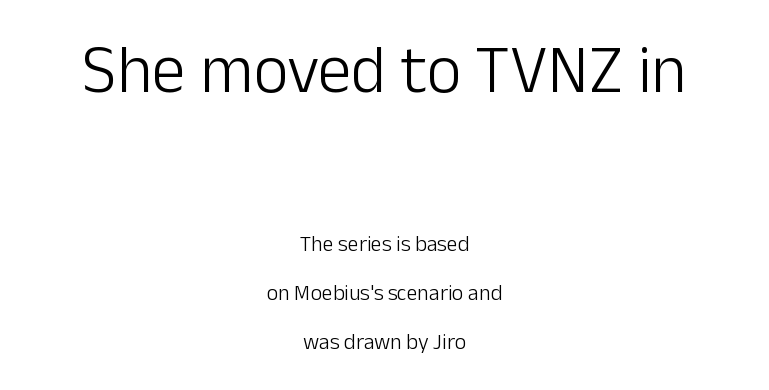
The font's upright variant was chosen for this text. Observe the absence of serifs on each vertical stroke in this sample. These glyphs show unthickened strokes, regular width or finer. Block one is the big one; block two sits smaller underneath. Glyph-to-glyph distance matches everyday printed text.
